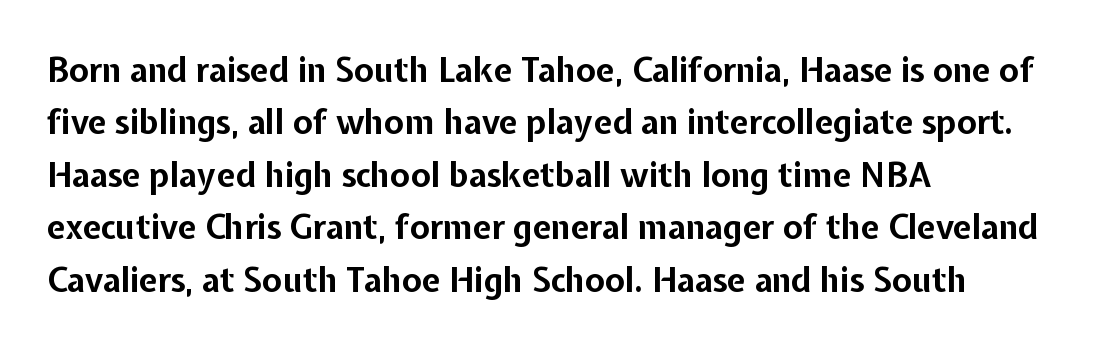
What weight is shown? A full bold with thick strokes. Every stem runs plumb, perpendicular to the baseline. Is this a sans? Yes — the strokes have no serifs. Here the glyphs are tracked normally, forming tight word shapes. Has an underline been added? It has not.
